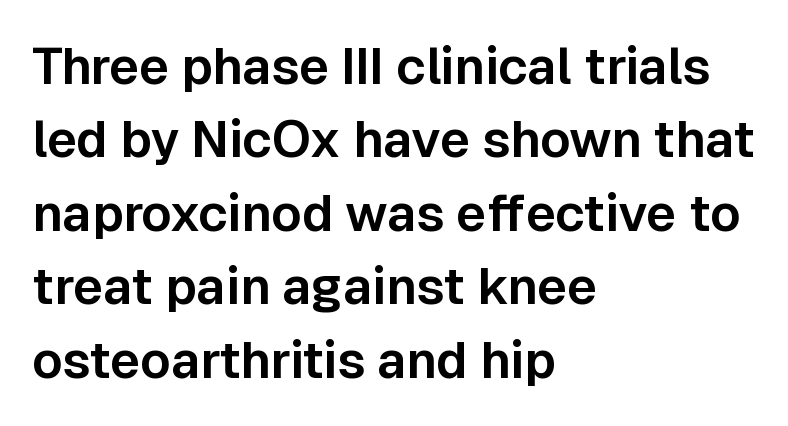
Each letter keeps its own natural width here, so spacing adapts to shape. Short and long lines alike share a common starting point at left. This is sans-serif lettering, the kind often seen on screens and signage. A typesetter would call this leading conventional body-copy spacing. Plain, unruled lines of type.
